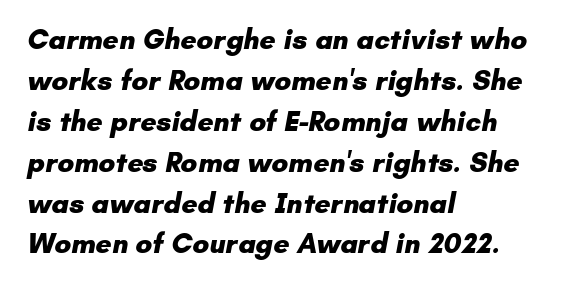
In terms of leading, this rendering sits right in the middle. Where is the straight margin? On the left. A clean baseline with only descenders dipping below it. Nothing unusual about the tracking: characters are spaced as the font intends. This rendering employs a face without finishing strokes, i.e., a sans-serif. Character widths vary here, with narrow letters taking less room than wide ones.
